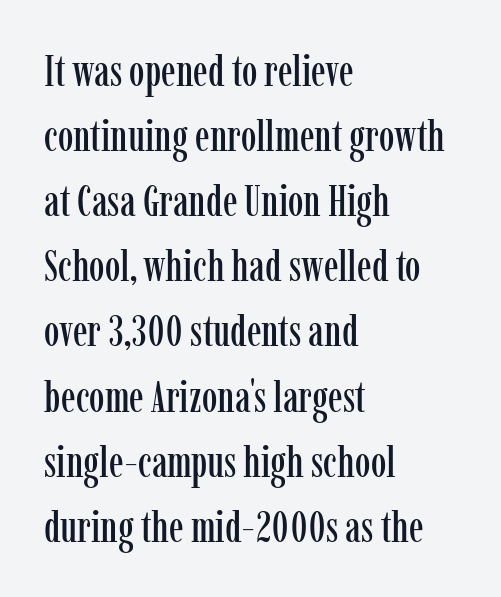
Q: Is the text italic (slanted)? A: No, it is upright.
Q: Is the typeface a serif or a sans-serif typeface? A: Serif.
Q: Is the text underlined? A: No.
Q: How is the paragraph aligned? A: Left-aligned.
Q: Is the spacing between letters normal or unusually wide? A: Normal.
Q: Is the spacing between lines tight, normal or loose? A: Normal.
Q: Width (condensed, normal, or wide)? A: Condensed.
Q: Stroke contrast? A: Low.
Q: x-height? A: Medium.
Q: Monospaced? A: No.
